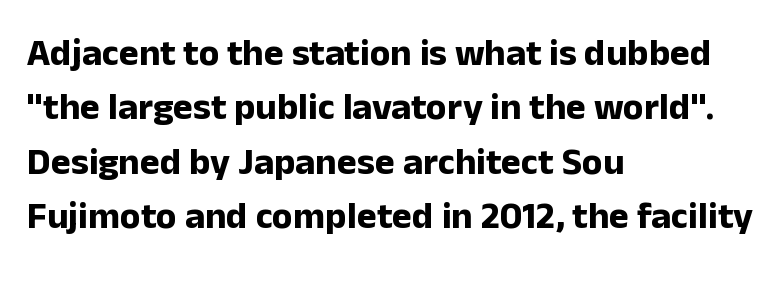
The image shows 38 px bold sans-serif type, upright; set left-aligned, normal line spacing (1.43x), normal letter spacing, not underlined; low stroke contrast and a medium x-height.
